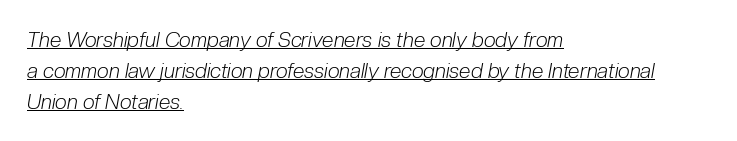
One glance says typical: line gaps are just what's usual. Stroke thickness stays within the range of a standard reading face or lighter. The rendering uses the underline text-decoration. The rendering applies a slant to the glyphs. The letters sit at their default tracking, neither squeezed nor spread.
